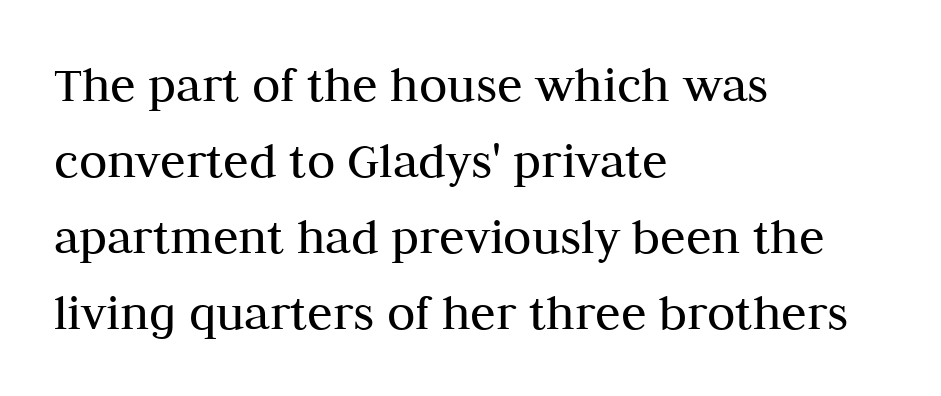
{"serif": "yes", "italic": "no", "bold": "no", "weight": "regular", "width": "normal", "stroke_contrast": "medium", "x_height": "medium", "monospaced": "no", "underline": "no", "align": "left", "line_spacing": "normal", "line_spacing_ratio": 1.46, "letter_spacing": "normal", "letter_spacing_em": 0.0, "glyph_px": 52}
